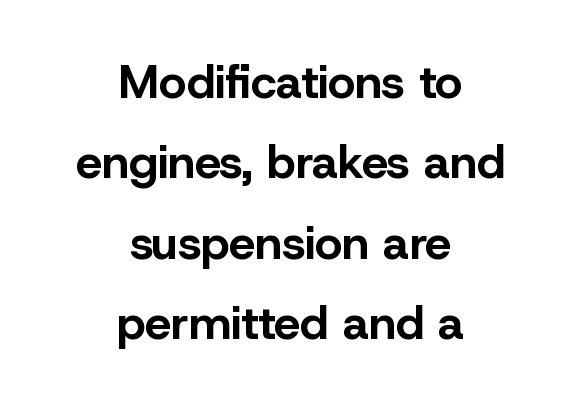
The image shows 47 px bold sans-serif type, upright; set centered, line spacing 1.71x, normal letter spacing, not underlined; low stroke contrast and a medium x-height.
